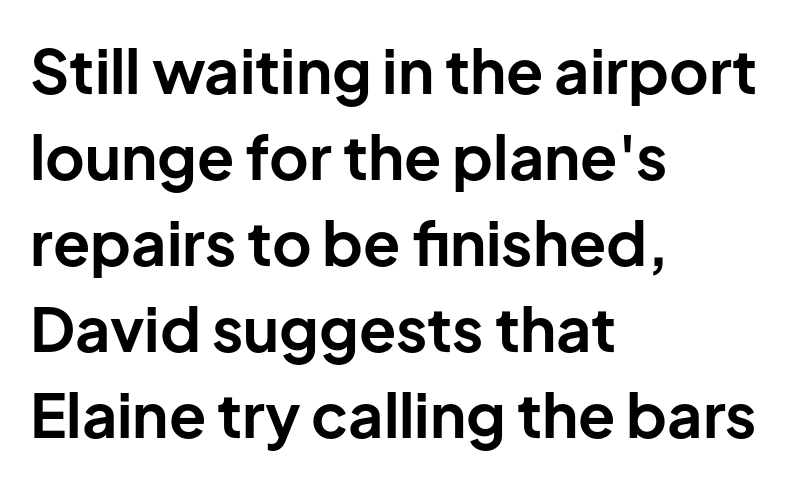
The image shows 61 px bold sans-serif type, upright; set left-aligned, normal line spacing (1.41x), normal letter spacing, not underlined; low stroke contrast and a medium x-height.
